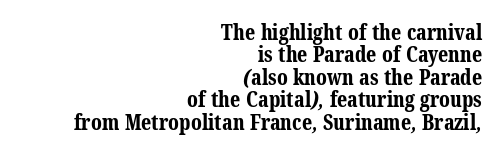
Letter spacing: default. This block would grow much taller if given ordinary leading; it's compressed now. The ragged edge is on the left, which tells us the setting is flush right. The glyphs are unaccompanied by any horizontal stroke below them.
